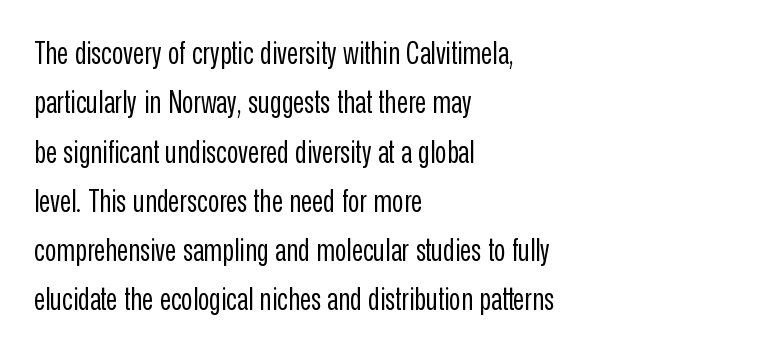
{"serif": "no", "italic": "no", "bold": "no", "weight": "regular", "width": "condensed", "stroke_contrast": "low", "x_height": "medium", "monospaced": "no", "underline": "no", "align": "left", "line_spacing": "normal", "line_spacing_ratio": 1.59, "letter_spacing": "normal", "letter_spacing_em": 0.0, "glyph_px": 31}
